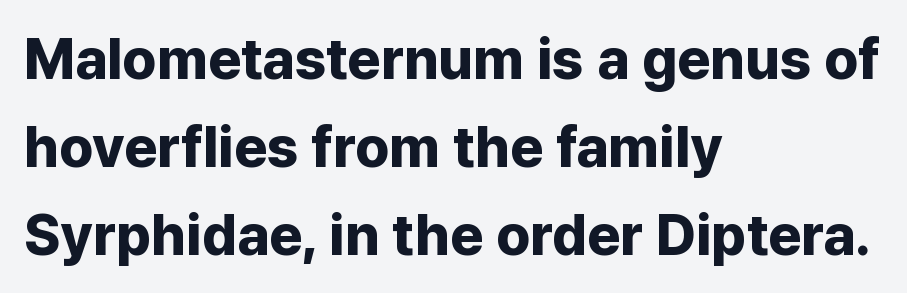
Typesetter's note: full bold, strokes at maximum text heaviness. This sample is left-justified, so line endings fall wherever the words run out. Does the leading feel generous? No, just average. Spacing verdict: proportional, widths tailored to each character. Classification — sans serif.
